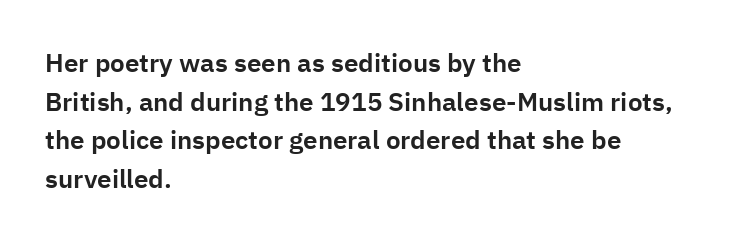
The image shows 26 px text type, upright; set left-aligned, normal line spacing (1.49x), normal letter spacing, not underlined.
